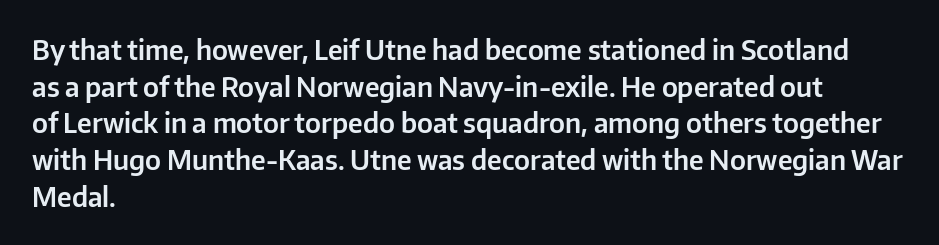
Alignment: flush left. The lettering stays uniformly vertical, giving the passage a roman look. The block of text has a typical density, with ordinary space between rows. Beneath every word, the page is bare. Compared with typical body copy, the letter spacing here is the same.
